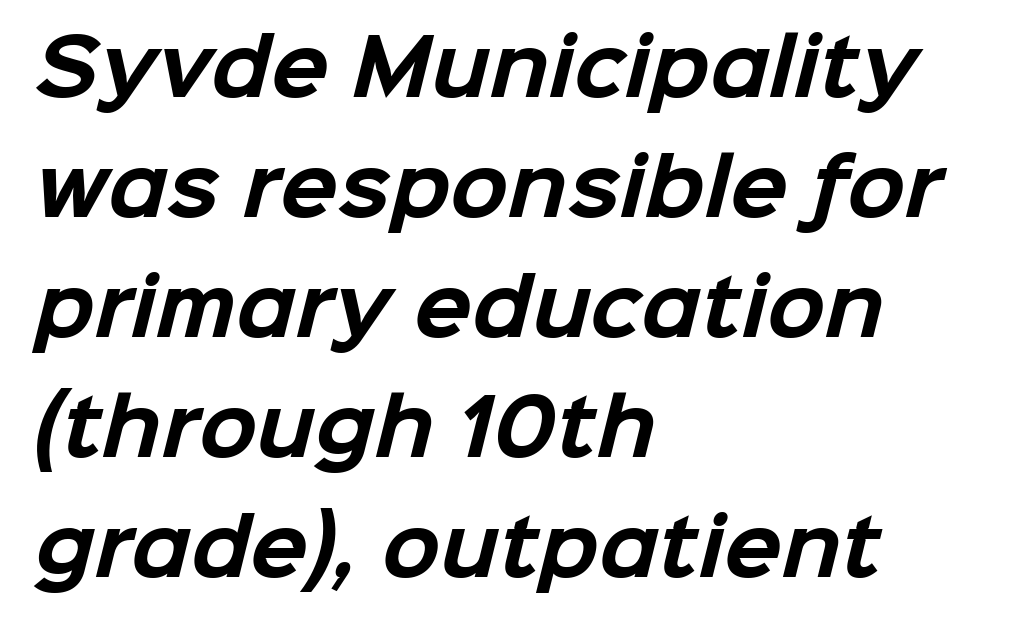
{"serif": "no", "bold": "yes", "weight": "bold", "width": "normal", "stroke_contrast": "low", "x_height": "medium", "monospaced": "no", "underline": "no", "align": "left", "line_spacing": "normal", "line_spacing_ratio": 1.58, "letter_spacing": "normal", "letter_spacing_em": 0.0, "glyph_px": 76}
